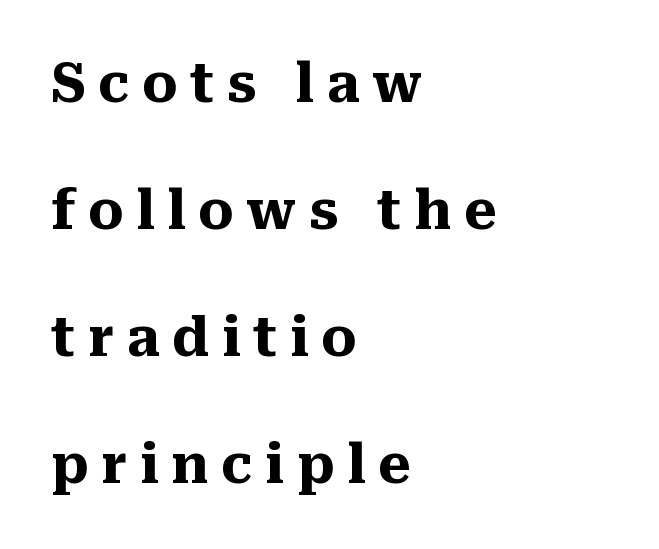
Q: Is the text bold? A: Yes.
Q: Is the text italic (slanted)? A: No, it is upright.
Q: Is the typeface a serif or a sans-serif typeface? A: Serif.
Q: Is the text underlined? A: No.
Q: How is the paragraph aligned? A: Left-aligned.
Q: Is the spacing between letters normal or unusually wide? A: Unusually wide.
Q: Is the spacing between lines tight, normal or loose? A: Loose.
Q: Width (condensed, normal, or wide)? A: Normal.
Q: Stroke contrast? A: Medium.
Q: x-height? A: Medium.
Q: Monospaced? A: No.
